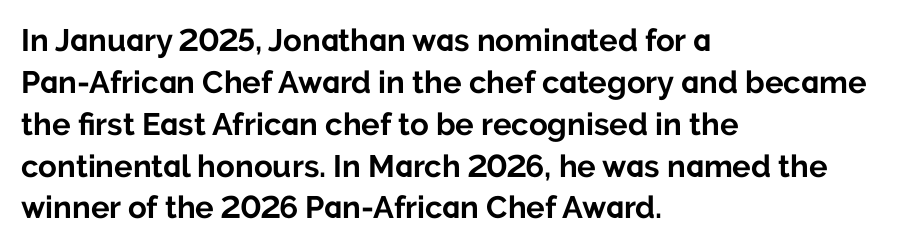
The image shows 31 px bold sans-serif type, upright; set left-aligned, normal line spacing (1.35x), normal letter spacing, not underlined; low stroke contrast and a medium x-height.
